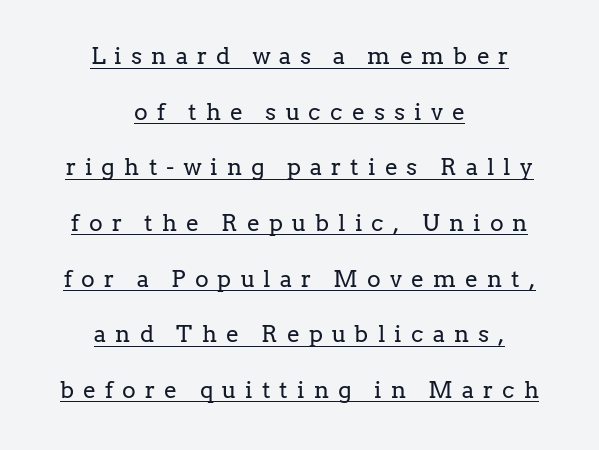
The image shows 23 px text type, upright; set centered, loose line spacing (2.42x), unusually wide letter spacing (+0.4 em), underlined.
